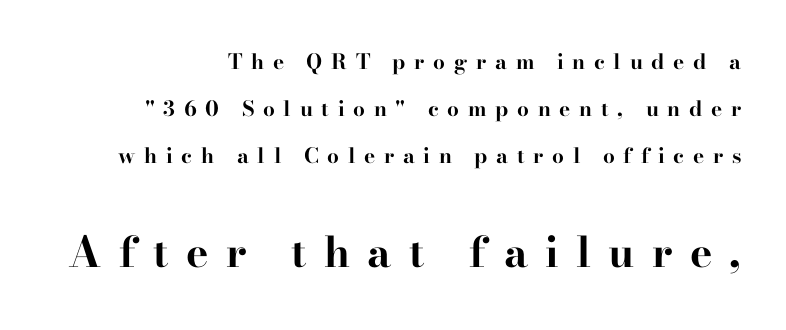
{"serif": "yes", "italic": "no", "bold": "yes", "weight": "bold", "width": "wide", "stroke_contrast": "high", "x_height": "small", "monospaced": "no", "underline": "no", "align": "right", "line_spacing": "loose", "line_spacing_ratio": 2.23, "letter_spacing": "wide", "letter_spacing_em": 0.41, "larger_block": "second", "size_ratio": 2.0, "glyph_px": 42}
